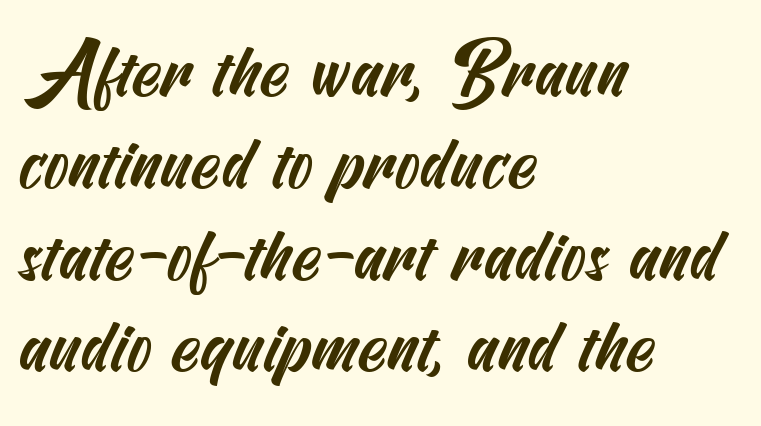
Nobody touched the tracking dial on this one. Stroke terminals: plain, sans-serif. Just letters on the line, the space beneath them empty. Compared with a centered layout, this one pins lines to the left instead.
